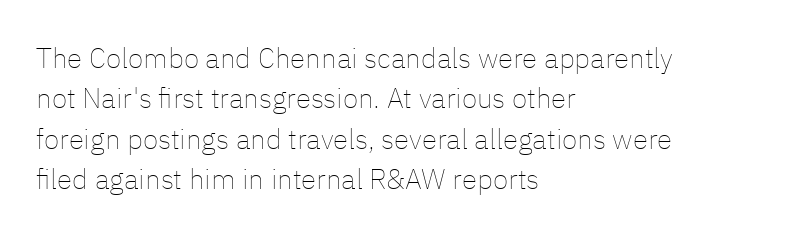
The image shows 28 px thin type, upright; set left-aligned, normal line spacing (1.44x), normal letter spacing, not underlined; low stroke contrast and a medium x-height.
